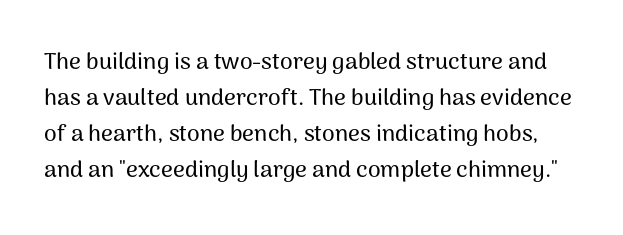
The image shows 23 px text type, upright; set normal line spacing (1.57x), normal letter spacing, not underlined.
